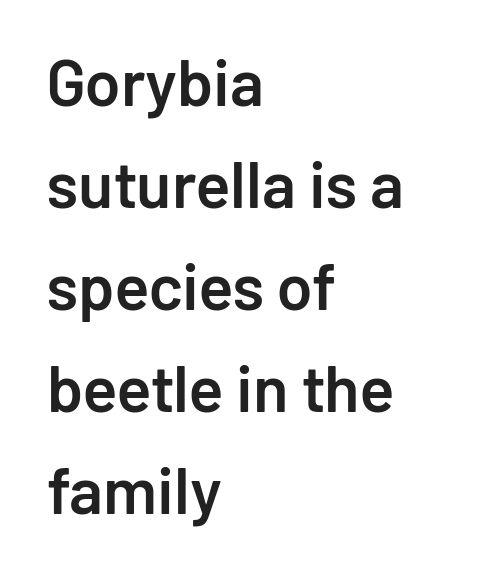
Q: Is the text bold? A: Semi-bold.
Q: Is the text italic (slanted)? A: No, it is upright.
Q: Is the typeface a serif or a sans-serif typeface? A: Sans-serif.
Q: Is the text underlined? A: No.
Q: How is the paragraph aligned? A: Left-aligned.
Q: Is the spacing between letters normal or unusually wide? A: Normal.
Q: Is the spacing between lines tight, normal or loose? A: Normal.
Q: Width (condensed, normal, or wide)? A: Normal.
Q: Stroke contrast? A: Low.
Q: x-height? A: Medium.
Q: Monospaced? A: No.
